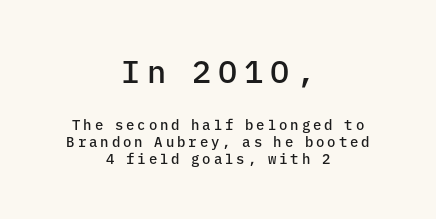
A student would call this center alignment; a typographer would say set centered. The type family on display is of the sans-serif kind. Loose tracking; the words dissolve into strings of separated letters. Compared with an ordinary text face, these strokes are moderately heavier — a semibold. Honestly, there is no underline to notice here at all.
